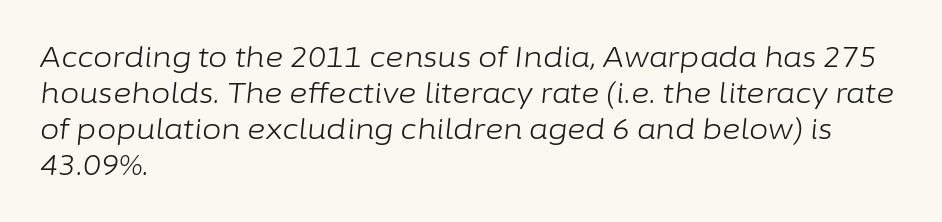
{"italic": "yes", "lean": "right", "slant_degrees": 6, "bold": "no", "weight": "light", "width": "normal", "stroke_contrast": "low", "x_height": "medium", "monospaced": "no", "underline": "no", "align": "left", "line_spacing": "normal", "line_spacing_ratio": 1.28, "letter_spacing": "normal", "letter_spacing_em": 0.0, "glyph_px": 28}
